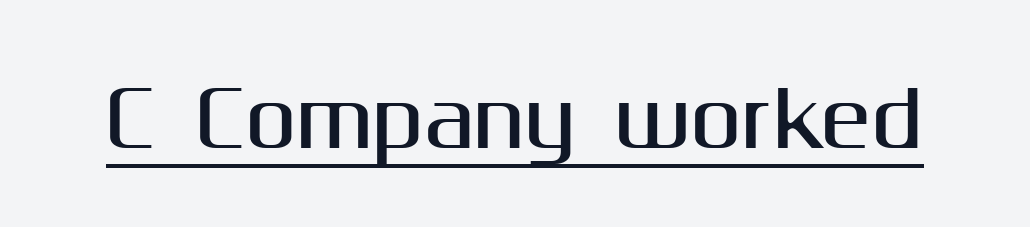
{"serif": "no", "italic": "no", "width": "normal", "stroke_contrast": "medium", "x_height": "medium", "monospaced": "no", "underline": "yes", "letter_spacing": "normal", "letter_spacing_em": 0.0, "glyph_px": 76}
